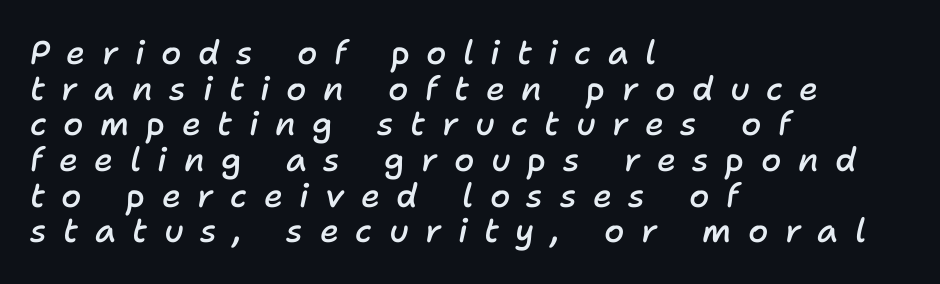
Q: Is the text bold? A: Semi-bold.
Q: Is the text italic (slanted)? A: Yes, it leans right by about 11 degrees.
Q: Is the text underlined? A: No.
Q: How is the paragraph aligned? A: Left-aligned.
Q: Is the spacing between letters normal or unusually wide? A: Unusually wide.
Q: Is the spacing between lines tight, normal or loose? A: Tight.
Q: Width (condensed, normal, or wide)? A: Normal.
Q: Stroke contrast? A: Low.
Q: x-height? A: Medium.
Q: Monospaced? A: No.
